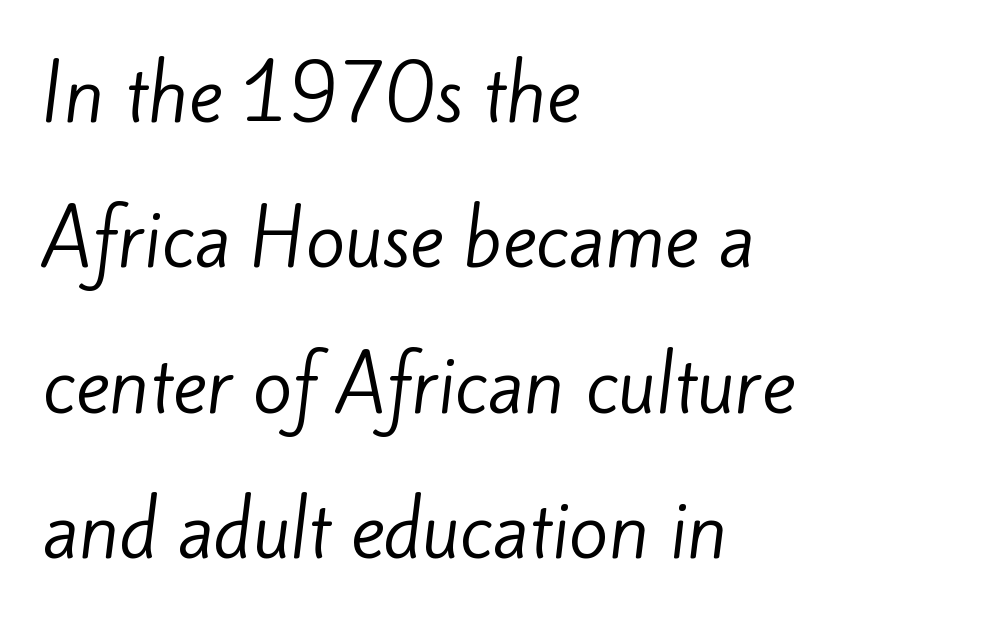
{"serif": "no", "bold": "no", "weight": "regular", "width": "normal", "stroke_contrast": "low", "x_height": "small", "monospaced": "no", "underline": "no", "align": "left", "line_spacing": "loose", "line_spacing_ratio": 2.02, "letter_spacing": "normal", "letter_spacing_em": 0.0, "glyph_px": 72}
